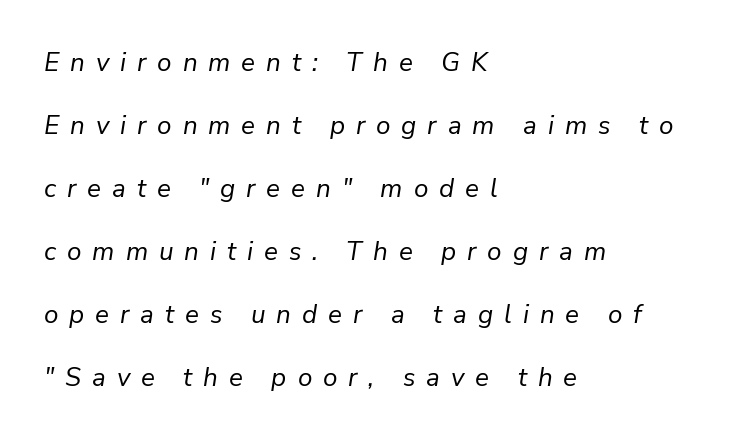
Unmarked baselines from the first word to the last. The typesetter chose a ragged-right arrangement here. This is oblique type, the kind used for emphasis or titles. The typeface has the unassuming heft of standard copy or less. Summary of vertical rhythm: relaxed, with wide interline spacing. Does extra space separate the letters? Yes, quite a lot of it.
